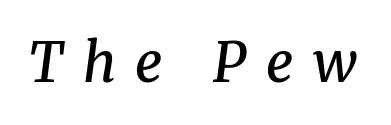
Q: Is the text bold? A: Semi-bold.
Q: Is the text italic (slanted)? A: Yes, it leans right by about 8 degrees.
Q: Is the typeface a serif or a sans-serif typeface? A: Serif.
Q: Is the text underlined? A: No.
Q: Is the spacing between letters normal or unusually wide? A: Unusually wide.
Q: Width (condensed, normal, or wide)? A: Normal.
Q: Stroke contrast? A: Medium.
Q: x-height? A: Medium.
Q: Monospaced? A: No.
